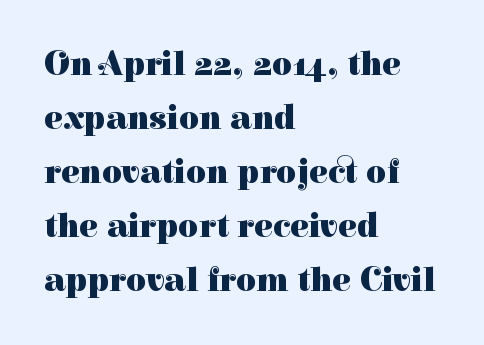
Q: Is the text bold? A: Yes.
Q: Is the text italic (slanted)? A: No, it is upright.
Q: Is the typeface a serif or a sans-serif typeface? A: Serif.
Q: Is the text underlined? A: No.
Q: How is the paragraph aligned? A: Left-aligned.
Q: Is the spacing between letters normal or unusually wide? A: Normal.
Q: Is the spacing between lines tight, normal or loose? A: Normal.
Q: Width (condensed, normal, or wide)? A: Normal.
Q: Stroke contrast? A: High.
Q: x-height? A: Medium.
Q: Monospaced? A: No.
